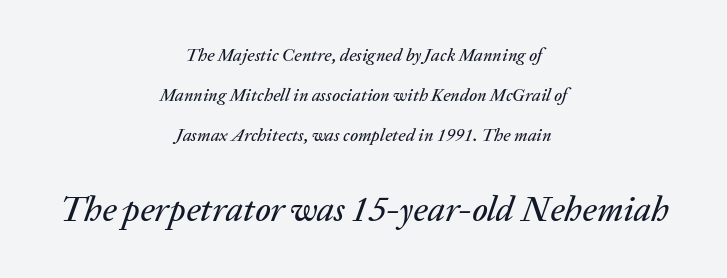
{"italic": "yes", "lean": "right", "slant_degrees": 20, "width": "normal", "stroke_contrast": "low", "x_height": "medium", "monospaced": "no", "underline": "no", "align": "center", "line_spacing": "loose", "line_spacing_ratio": 2.21, "letter_spacing": "normal", "letter_spacing_em": 0.0, "larger_block": "second", "size_ratio": 1.94, "glyph_px": 35}
